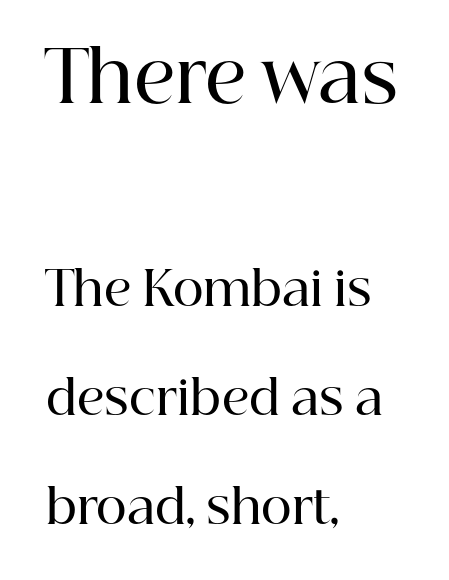
This rendering employs a face with finishing strokes, i.e., a serif. The face used here is proportionally spaced, like ordinary book or web type. Decoration check: the copy has no underline. The compositor pushed each line to the left boundary. The upper block of text is set noticeably larger than the block beneath it.
